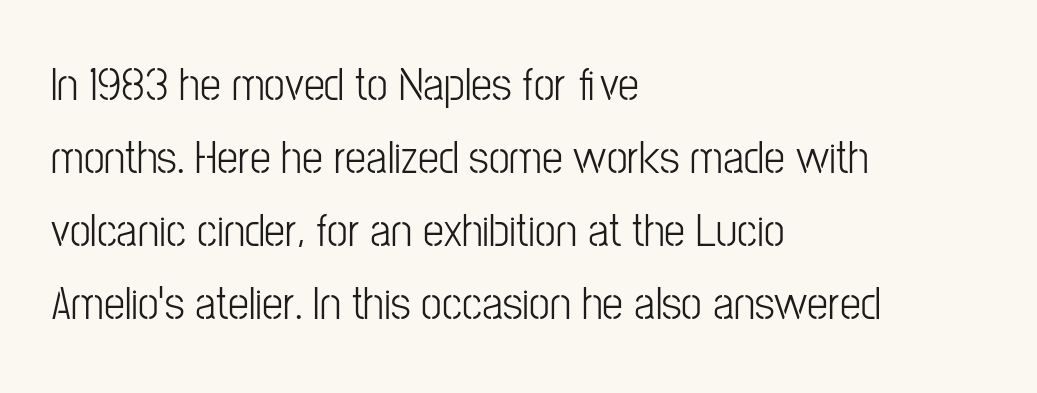
Q: Is the text bold? A: No.
Q: Is the text italic (slanted)? A: No, it is upright.
Q: Is the typeface a serif or a sans-serif typeface? A: Sans-serif.
Q: Is the text underlined? A: No.
Q: How is the paragraph aligned? A: Left-aligned.
Q: Is the spacing between letters normal or unusually wide? A: Normal.
Q: Is the spacing between lines tight, normal or loose? A: Normal.
Q: Width (condensed, normal, or wide)? A: Condensed.
Q: Stroke contrast? A: Low.
Q: x-height? A: Medium.
Q: Monospaced? A: No.
